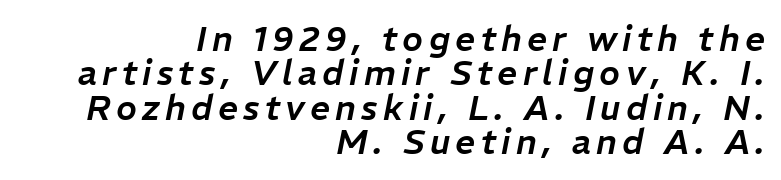
The image shows 35 px text type, italic (leaning right); set right-aligned, tight line spacing (0.98x), not underlined; low stroke contrast and a medium x-height.
